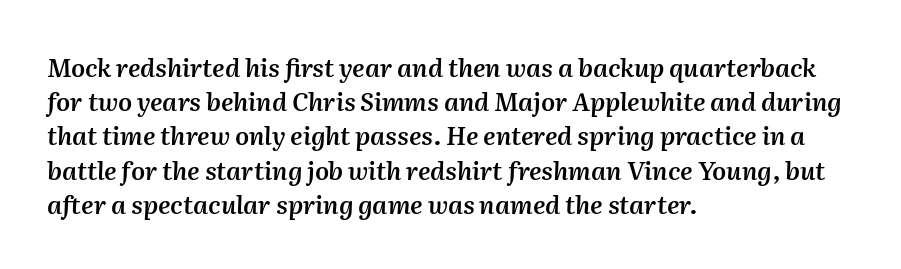
The image shows 25 px text type, italic (leaning right); set left-aligned, normal line spacing (1.37x), normal letter spacing, not underlined.
